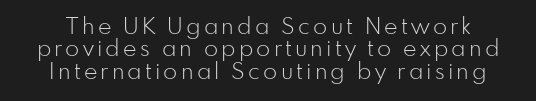
Q: Is the text bold? A: No.
Q: Is the text italic (slanted)? A: No, it is upright.
Q: Is the text underlined? A: No.
Q: Is the spacing between lines tight, normal or loose? A: Tight.
